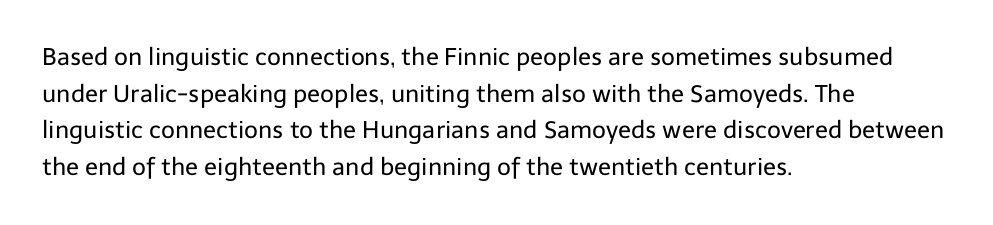
{"italic": "no", "bold": "no", "underline": "no", "align": "left", "line_spacing": "normal", "line_spacing_ratio": 1.53, "letter_spacing": "normal", "letter_spacing_em": 0.0, "glyph_px": 24}
